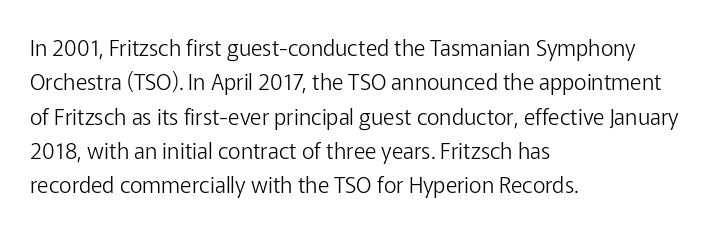
{"italic": "no", "bold": "no", "underline": "no", "align": "left", "line_spacing": "normal", "line_spacing_ratio": 1.56, "letter_spacing": "normal", "letter_spacing_em": 0.0, "glyph_px": 22}
